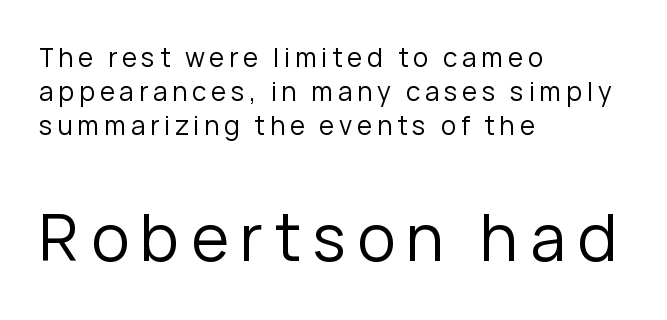
{"serif": "no", "italic": "no", "bold": "no", "weight": "regular", "width": "normal", "stroke_contrast": "low", "x_height": "medium", "monospaced": "no", "underline": "no", "align": "left", "line_spacing": "normal", "line_spacing_ratio": 1.3, "larger_block": "second", "size_ratio": 2.46, "glyph_px": 64}
